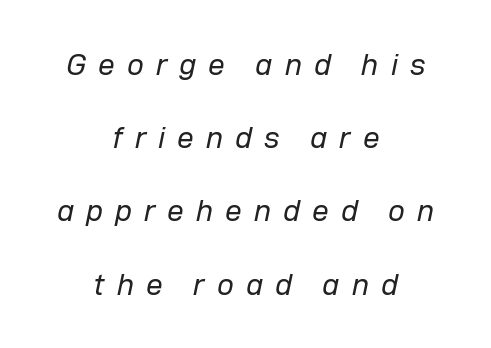
Typeset on center — no edge is straight. How are the letters spaced? Widely, with obvious added tracking. This sample trades compactness for vertical openness between lines. The passage shown leans; its letterforms are oblique. The words here are not underlined.
